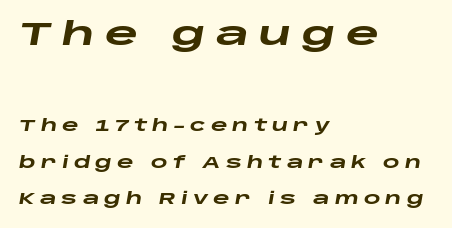
The lines are spread far apart with generous leading. These lines are rendered in a variable-pitch font. Glyph-to-glyph distance is far greater than everyday printed text. What weight is shown? A full bold with thick strokes. Every character sits at an angle, as italics do. Reading top to bottom, the characters get smaller at the block break.
